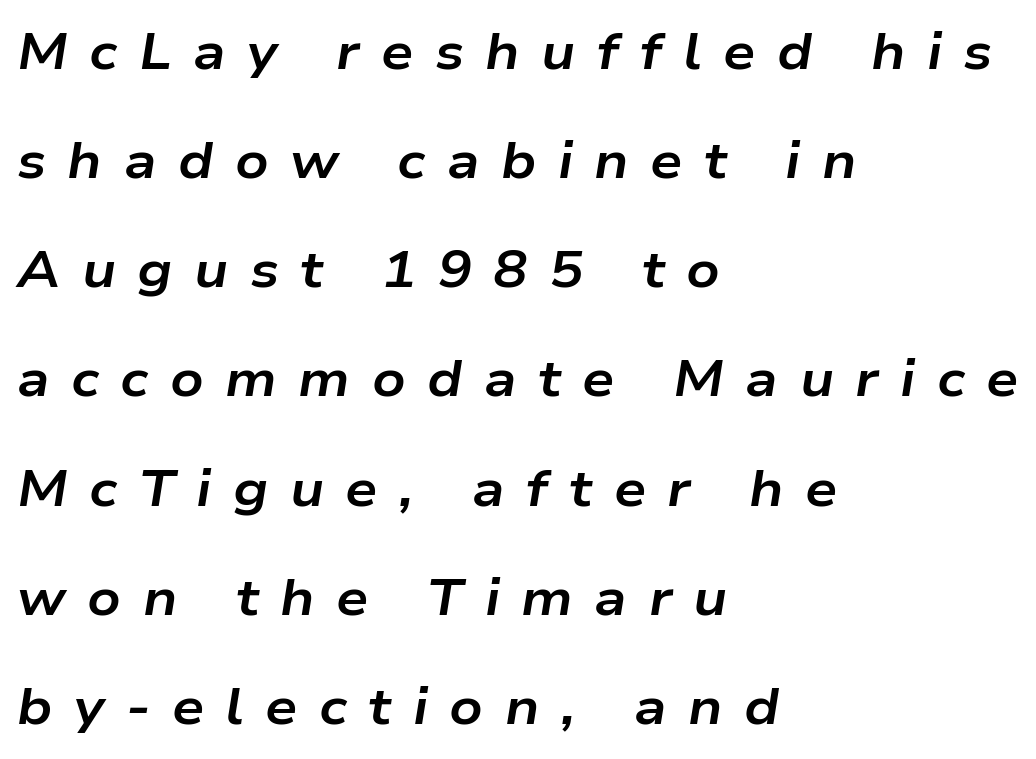
Q: Is the text bold? A: Yes.
Q: Is the text italic (slanted)? A: Yes, it leans right by about 9 degrees.
Q: Is the text underlined? A: No.
Q: How is the paragraph aligned? A: Left-aligned.
Q: Is the spacing between letters normal or unusually wide? A: Unusually wide.
Q: Is the spacing between lines tight, normal or loose? A: Loose.
Q: Width (condensed, normal, or wide)? A: Wide.
Q: Stroke contrast? A: Low.
Q: x-height? A: Medium.
Q: Monospaced? A: No.
